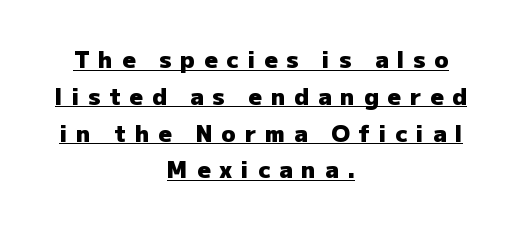
Q: Is the text bold? A: Yes.
Q: Is the text italic (slanted)? A: No, it is upright.
Q: Is the text underlined? A: Yes.
Q: How is the paragraph aligned? A: Centered.
Q: Is the spacing between letters normal or unusually wide? A: Unusually wide.
Q: Is the spacing between lines tight, normal or loose? A: Normal.
